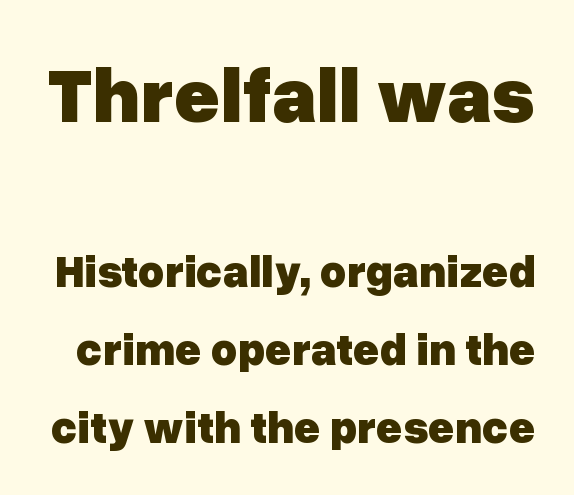
Q: Is the text bold? A: Yes.
Q: Is the text italic (slanted)? A: No, it is upright.
Q: Is the typeface a serif or a sans-serif typeface? A: Sans-serif.
Q: Is the text underlined? A: No.
Q: Is the spacing between letters normal or unusually wide? A: Normal.
Q: Which block of text is set in a larger size, the first (top) or the second (bottom)? A: The first (top) one.
Q: Width (condensed, normal, or wide)? A: Normal.
Q: Stroke contrast? A: Low.
Q: x-height? A: Medium.
Q: Monospaced? A: No.
